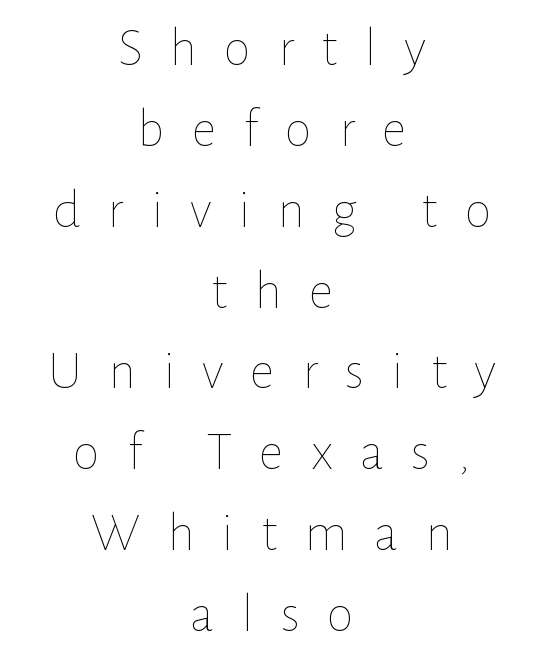
The image shows 55 px thin type, upright; set centered, normal line spacing (1.47x), unusually wide letter spacing (+0.49 em), not underlined; low stroke contrast and a medium x-height.
